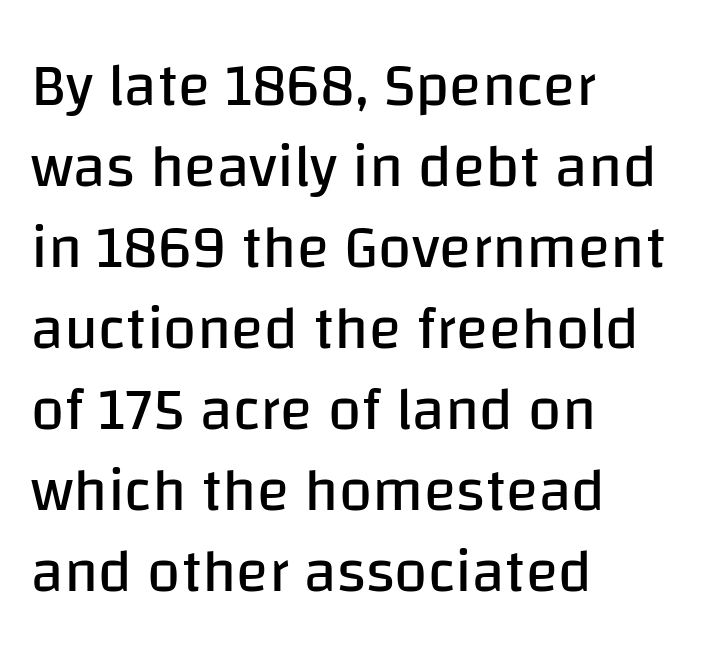
Q: Is the text bold? A: No.
Q: Is the text italic (slanted)? A: No, it is upright.
Q: Is the typeface a serif or a sans-serif typeface? A: Sans-serif.
Q: Is the text underlined? A: No.
Q: How is the paragraph aligned? A: Left-aligned.
Q: Is the spacing between letters normal or unusually wide? A: Normal.
Q: Is the spacing between lines tight, normal or loose? A: Normal.
Q: Width (condensed, normal, or wide)? A: Normal.
Q: Stroke contrast? A: Low.
Q: x-height? A: Large.
Q: Monospaced? A: No.
